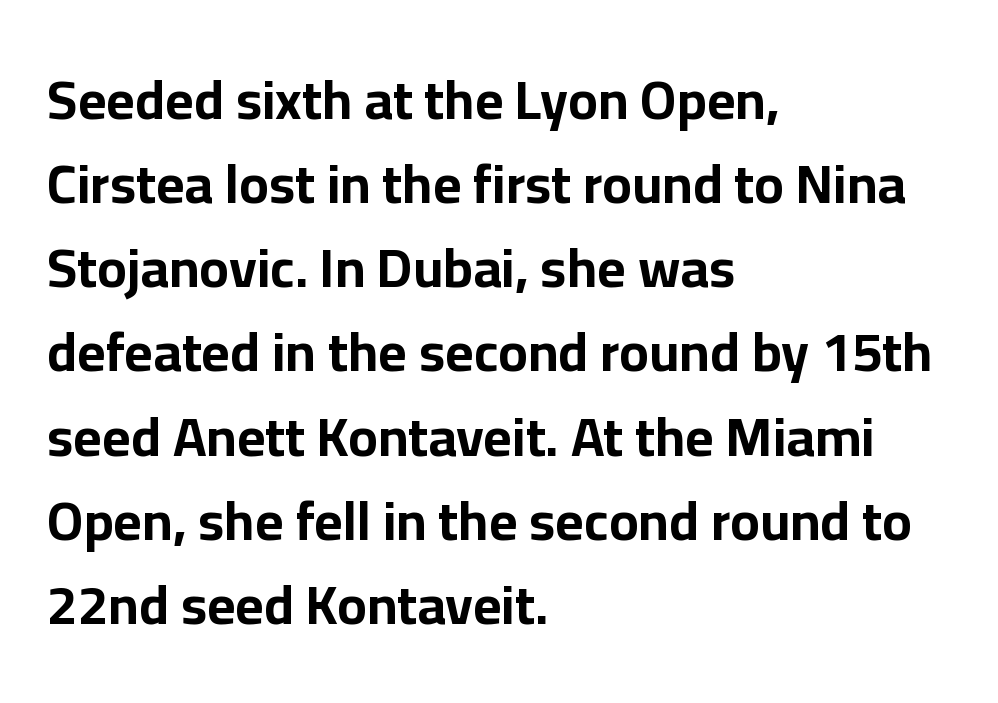
Decoration check: the copy has no underline. A roman cut, with each character standing at attention. You can tell from the bare stems that sans-serif type was used. I'd describe the lettering as bold — thick and assertive. The passage shown stacks its lines at a standard gap.
